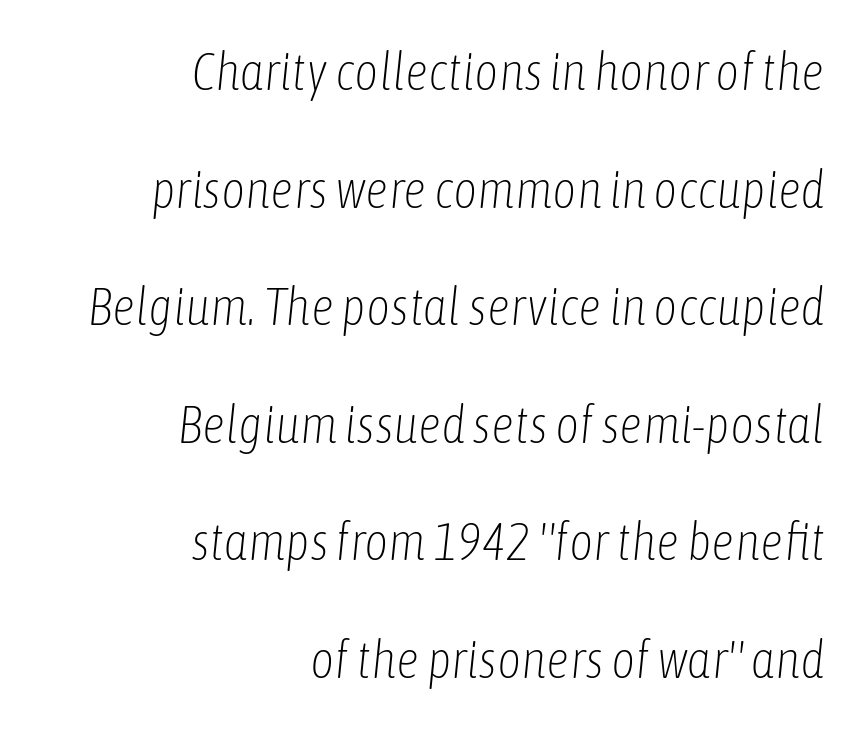
Q: Is the text bold? A: No.
Q: Is the text italic (slanted)? A: Yes, it leans right by about 6 degrees.
Q: Is the text underlined? A: No.
Q: How is the paragraph aligned? A: Right-aligned.
Q: Is the spacing between letters normal or unusually wide? A: Normal.
Q: Is the spacing between lines tight, normal or loose? A: Loose.
Q: Width (condensed, normal, or wide)? A: Condensed.
Q: Stroke contrast? A: Low.
Q: x-height? A: Medium.
Q: Monospaced? A: No.
